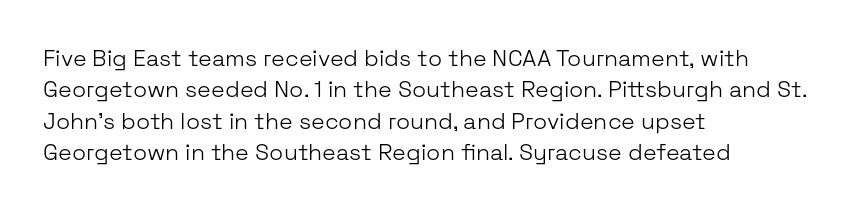
One glance says typical: line gaps are just what's usual. What stands out about the letter spacing? Nothing — it is the standard amount. This reads as an unemphasized weight, regular at the heaviest. The text block is weighted toward the left margin, trailing off unevenly rightward. Descender tails drop into unmarked territory. The specimen reads as upright at a glance.
